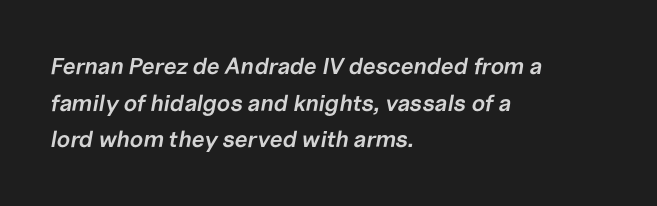
The image shows 23 px text type, italic (leaning right); set left-aligned, normal line spacing (1.59x), normal letter spacing, not underlined.
